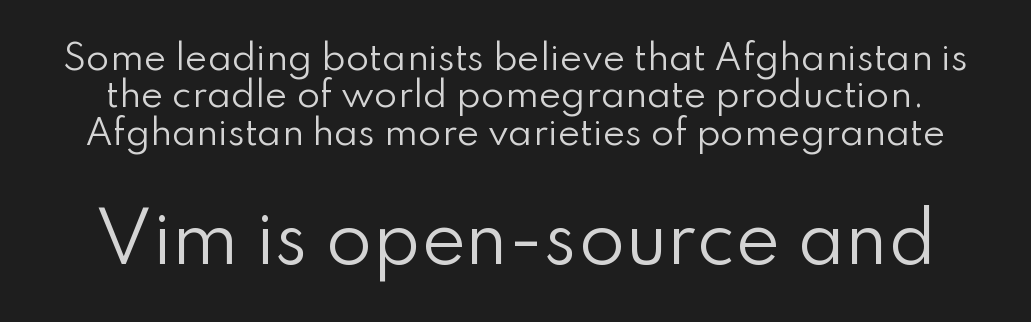
Q: Is the text bold? A: No.
Q: Is the text italic (slanted)? A: No, it is upright.
Q: Is the typeface a serif or a sans-serif typeface? A: Sans-serif.
Q: Is the text underlined? A: No.
Q: Is the spacing between letters normal or unusually wide? A: Normal.
Q: Is the spacing between lines tight, normal or loose? A: Tight.
Q: Which block of text is set in a larger size, the first (top) or the second (bottom)? A: The second (bottom) one.
Q: Width (condensed, normal, or wide)? A: Normal.
Q: Stroke contrast? A: Low.
Q: x-height? A: Small.
Q: Monospaced? A: No.
